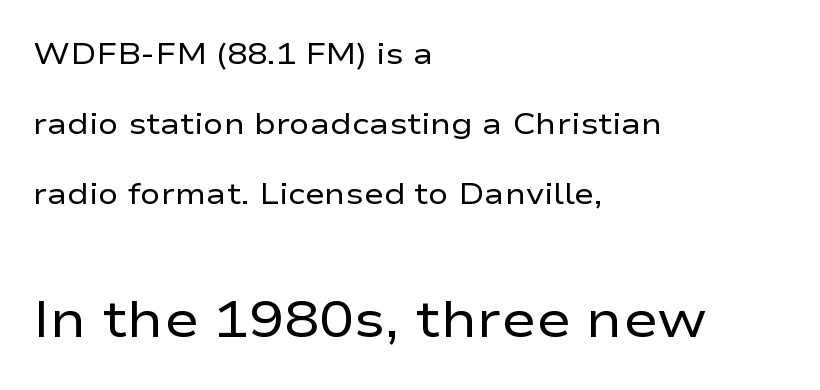
The image shows 52 px regular-weight, wide sans-serif type, upright; set left-aligned, loose line spacing (2.33x), normal letter spacing, not underlined; the second (bottom) block is 1.73x larger; low stroke contrast and a medium x-height.
